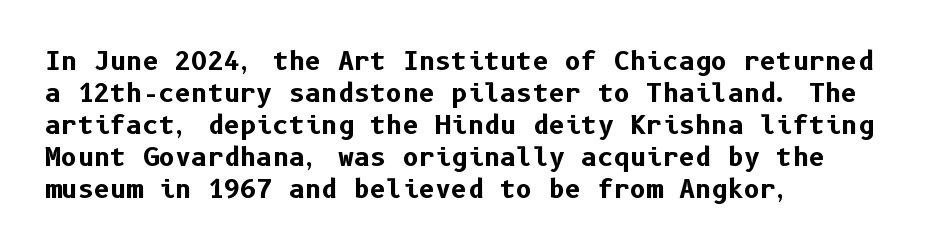
Q: Is the text bold? A: Yes.
Q: Is the text italic (slanted)? A: No, it is upright.
Q: Is the text underlined? A: No.
Q: How is the paragraph aligned? A: Left-aligned.
Q: Is the spacing between letters normal or unusually wide? A: Normal.
Q: Is the spacing between lines tight, normal or loose? A: Normal.
